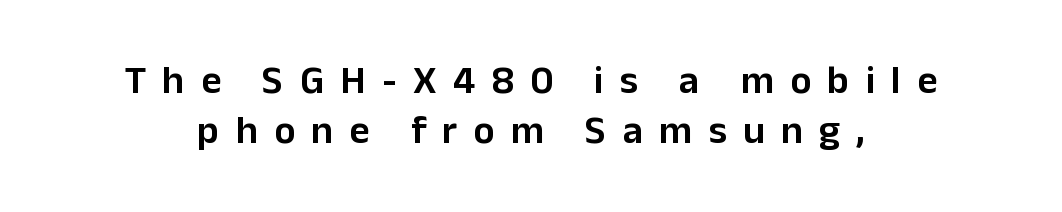
{"serif": "no", "italic": "no", "bold": "semi", "weight": "semibold", "width": "normal", "stroke_contrast": "low", "x_height": "medium", "monospaced": "no", "underline": "no", "align": "center", "line_spacing": "normal", "line_spacing_ratio": 1.26, "letter_spacing": "wide", "letter_spacing_em": 0.4, "glyph_px": 40}
